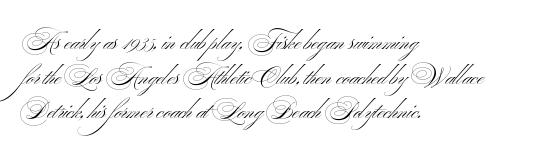
{"bold": "no", "underline": "no", "align": "left", "line_spacing": "normal", "line_spacing_ratio": 1.51, "letter_spacing": "normal", "letter_spacing_em": 0.0, "glyph_px": 23}
